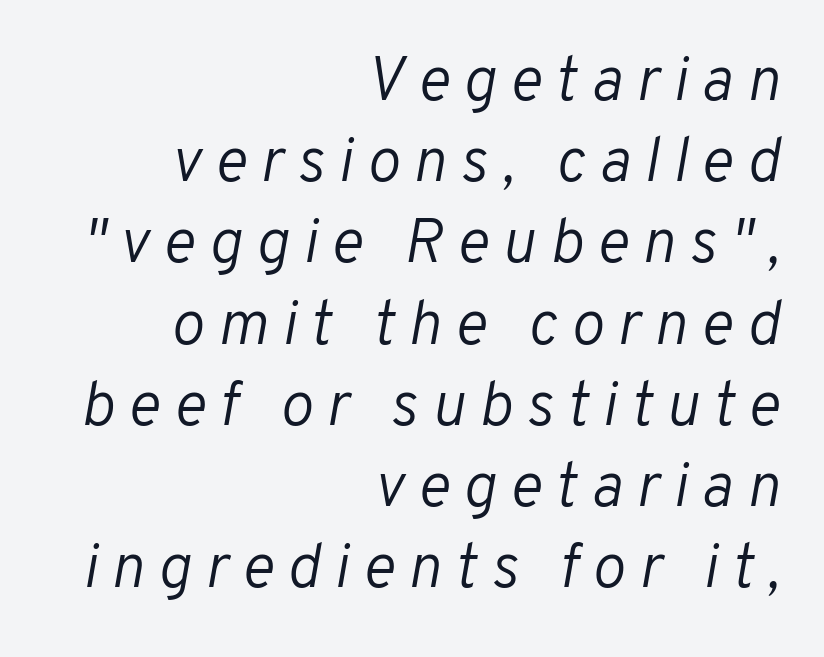
Q: Is the text bold? A: No.
Q: Is the text italic (slanted)? A: Yes, it leans right by about 10 degrees.
Q: Is the text underlined? A: No.
Q: How is the paragraph aligned? A: Right-aligned.
Q: Is the spacing between letters normal or unusually wide? A: Unusually wide.
Q: Is the spacing between lines tight, normal or loose? A: Normal.
Q: Width (condensed, normal, or wide)? A: Normal.
Q: Stroke contrast? A: Low.
Q: x-height? A: Medium.
Q: Monospaced? A: No.
